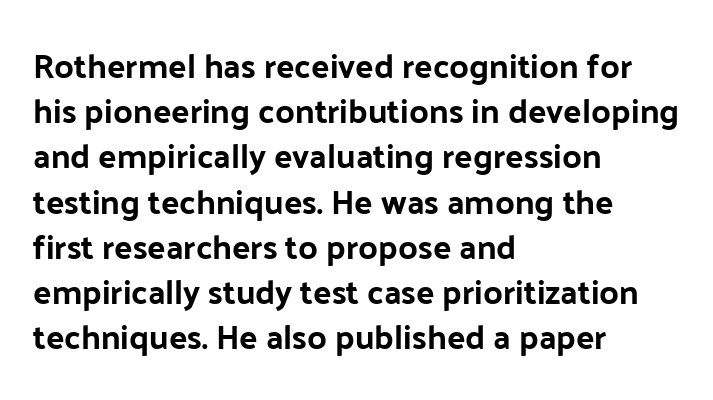
{"serif": "no", "italic": "no", "bold": "yes", "weight": "bold", "width": "normal", "stroke_contrast": "low", "x_height": "medium", "monospaced": "no", "underline": "no", "align": "left", "line_spacing": "normal", "line_spacing_ratio": 1.33, "letter_spacing": "normal", "letter_spacing_em": 0.0, "glyph_px": 34}
